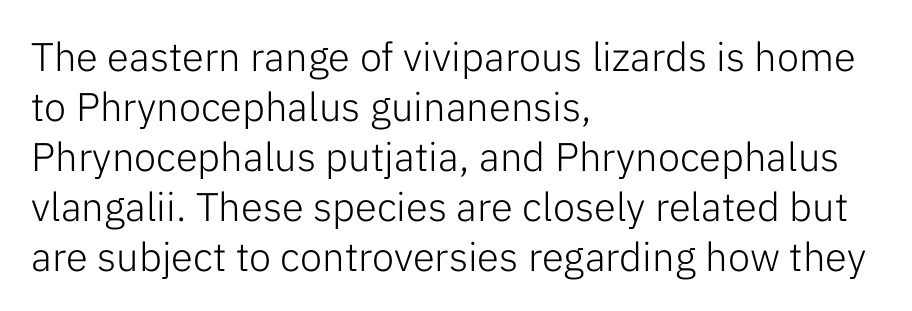
No letter is thick-stroked: the sample isn't bold. A clean baseline with only descenders dipping below it. A normal amount of white space separates one row of letters from the next. Leftover space on each line is placed entirely after the last word. There is no visible air inserted between adjacent glyphs. Ordinary non-slanted type is in use.
